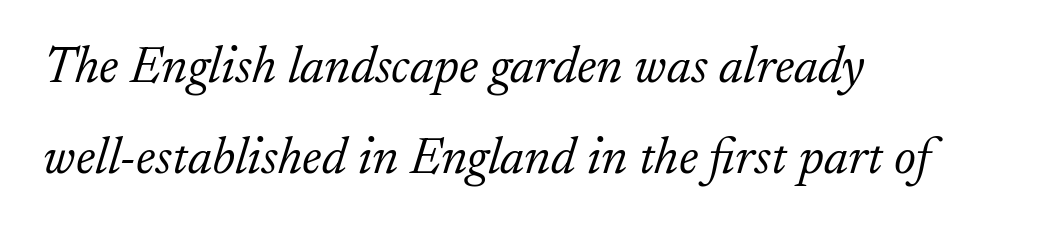
The image shows 52 px light serif type, italic (leaning right); set left-aligned, line spacing 1.75x, normal letter spacing, not underlined; low stroke contrast and a small x-height.
